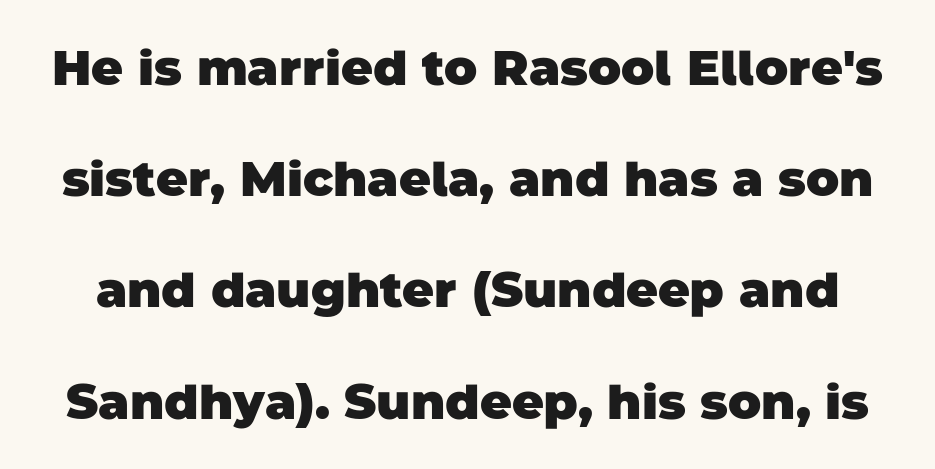
These words are printed bold, with thick strokes throughout. Underline: absent. The space between consecutive lines is lavish. What kind of face is this? One without serifs — a sans. Between one letter and the next there's only the usual sliver of space.
